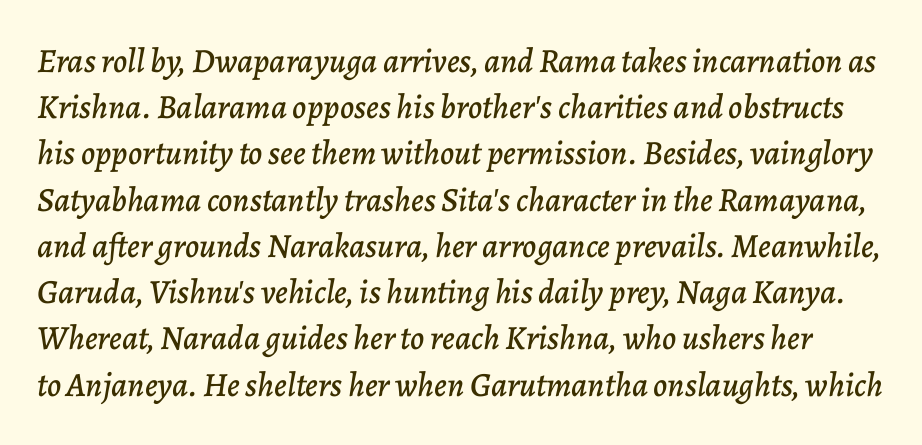
The image shows 34 px text type, italic (leaning right); set normal line spacing (1.36x), normal letter spacing, not underlined; low stroke contrast and a medium x-height.
